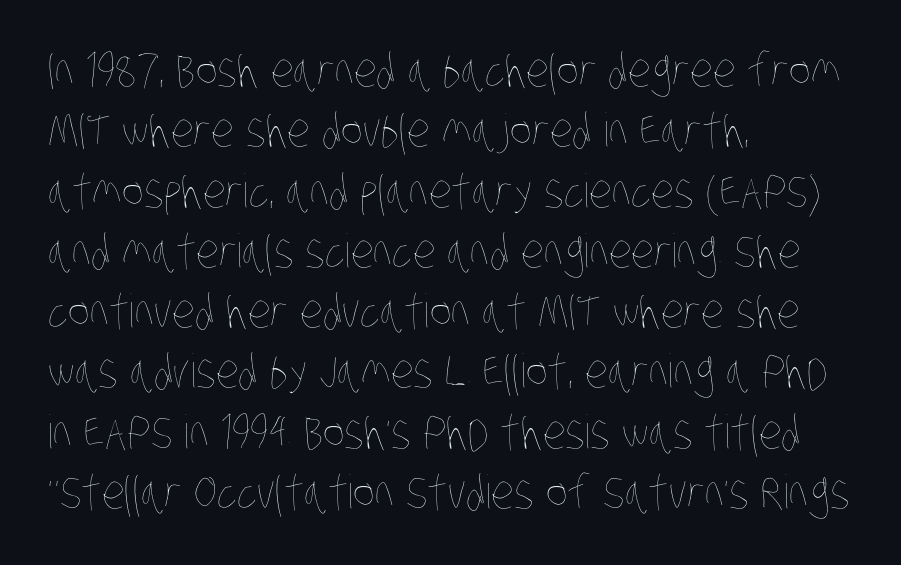
Q: Is the text bold? A: No.
Q: Is the text underlined? A: No.
Q: How is the paragraph aligned? A: Left-aligned.
Q: Is the spacing between letters normal or unusually wide? A: Normal.
Q: Is the spacing between lines tight, normal or loose? A: Normal.
Q: Width (condensed, normal, or wide)? A: Condensed.
Q: Stroke contrast? A: Low.
Q: x-height? A: Large.
Q: Monospaced? A: No.
